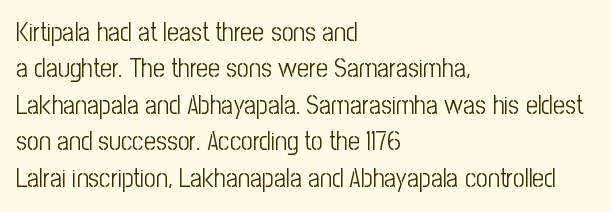
Short and long lines alike share a common starting point at left. The typeface has the unassuming heft of standard copy or less. Is the letter spacing exaggerated? No — it looks like the ordinary default. Has an underline been added? It has not. Posture: vertical.
